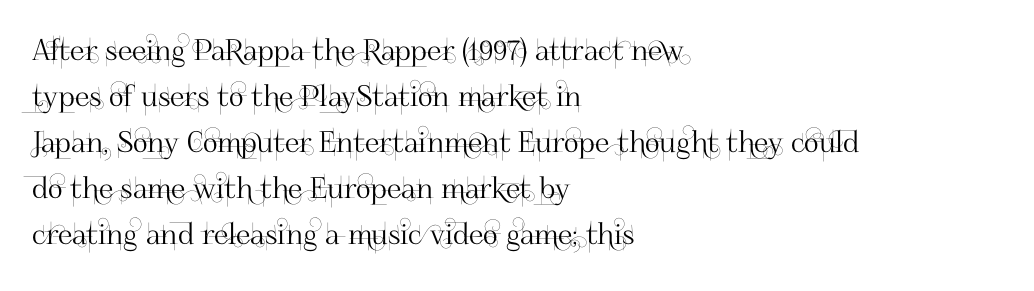
Nobody drew a line under any word here. These lines sit exactly where default settings would place them. Line beginnings align vertically; line endings do not. The typeface chosen for these lines omits serifs. Looks like regular typesetting: each glyph gets only the width it needs. Words appear dense and cohesive because spacing is normal.
